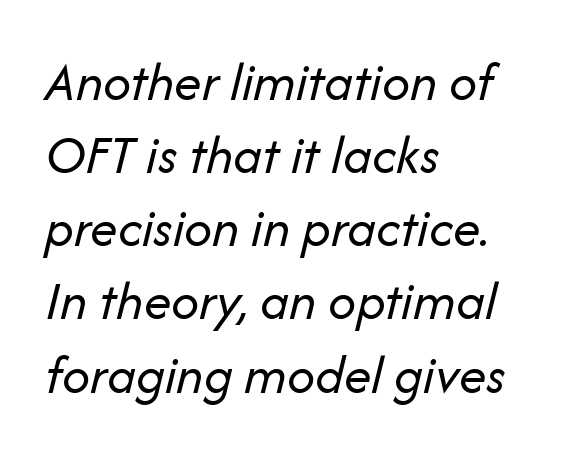
{"italic": "yes", "lean": "right", "slant_degrees": 14, "bold": "no", "weight": "regular", "width": "normal", "stroke_contrast": "low", "x_height": "medium", "monospaced": "no", "underline": "no", "align": "left", "line_spacing": "normal", "line_spacing_ratio": 1.33, "letter_spacing": "normal", "letter_spacing_em": 0.0, "glyph_px": 55}
